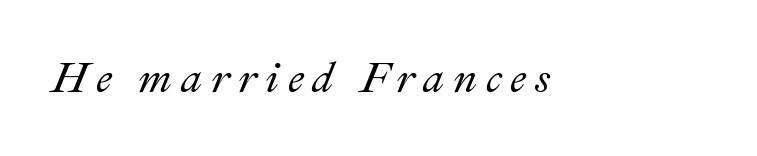
The image shows 43 px text type, italic (leaning right); set unusually wide letter spacing (+0.2 em), not underlined; medium stroke contrast and a small x-height.
